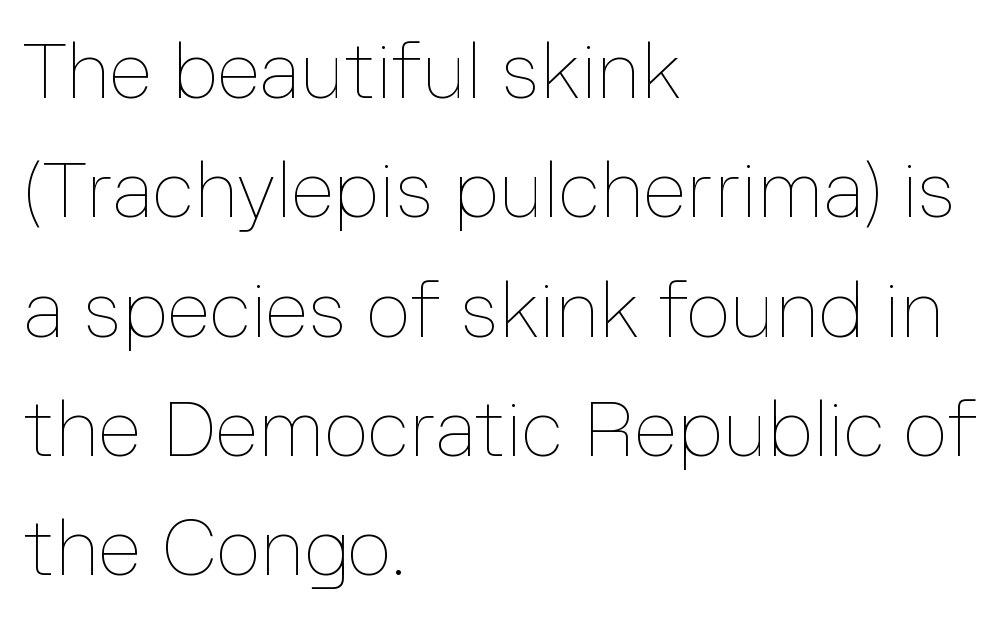
The image shows 78 px thin type, upright; set left-aligned, normal line spacing (1.53x), normal letter spacing, not underlined; low stroke contrast and a medium x-height.
